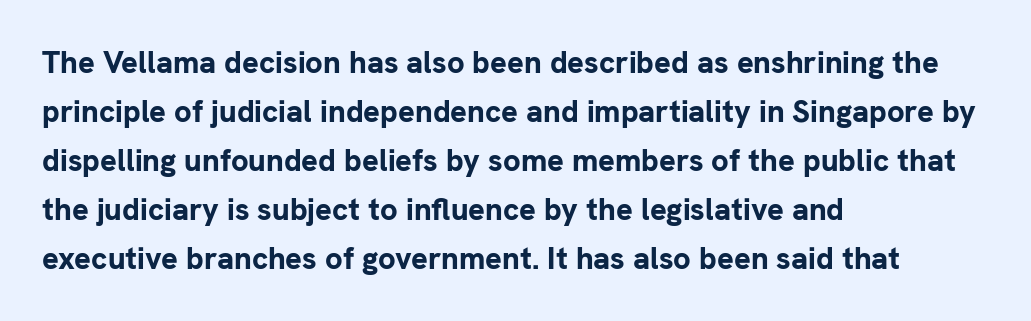
The image shows 31 px bold sans-serif type, upright; set left-aligned, normal line spacing (1.58x), normal letter spacing, not underlined; low stroke contrast and a medium x-height.
